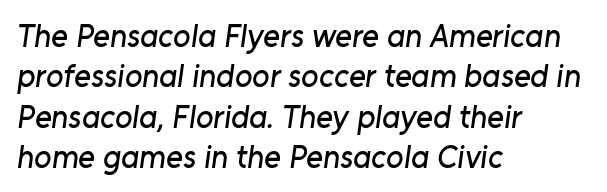
Q: Is the typeface a serif or a sans-serif typeface? A: Sans-serif.
Q: Is the text underlined? A: No.
Q: How is the paragraph aligned? A: Left-aligned.
Q: Is the spacing between letters normal or unusually wide? A: Normal.
Q: Is the spacing between lines tight, normal or loose? A: Normal.
Q: Width (condensed, normal, or wide)? A: Normal.
Q: Stroke contrast? A: Low.
Q: x-height? A: Medium.
Q: Monospaced? A: No.
